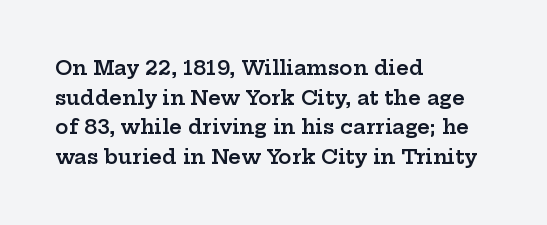
Q: Is the text bold? A: Semi-bold.
Q: Is the text italic (slanted)? A: No, it is upright.
Q: Is the text underlined? A: No.
Q: How is the paragraph aligned? A: Left-aligned.
Q: Is the spacing between letters normal or unusually wide? A: Normal.
Q: Is the spacing between lines tight, normal or loose? A: Normal.
